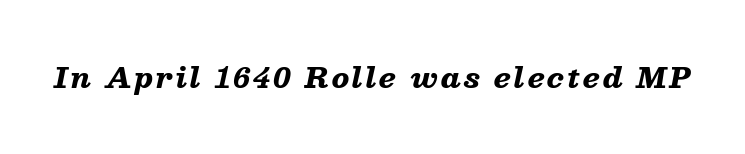
The face used here has a pronounced slope to its letters. These lines carry a lot of weight — the face is fully bold. A bare baseline throughout the passage.
